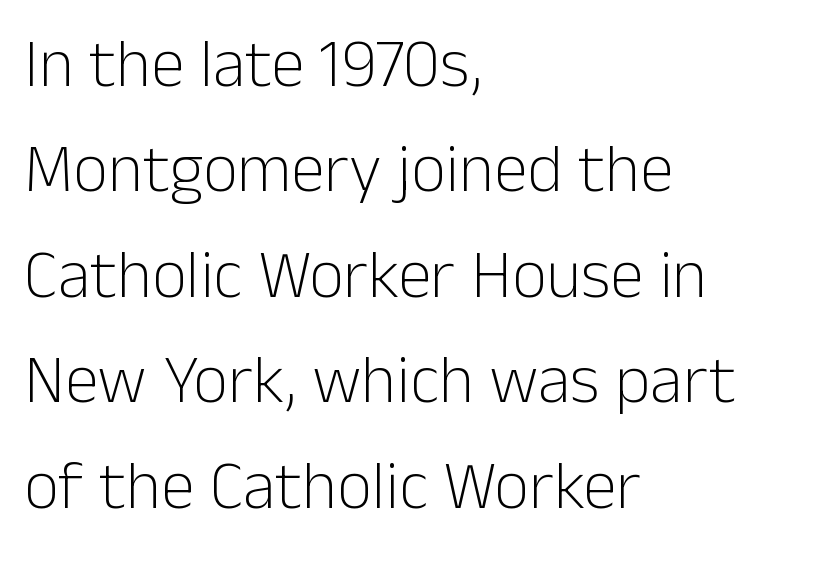
Typographically, this falls in the sans-serif category. This sample has the flowing, uneven cadence of proportional lettering. Has an underline been added? It has not. Heaviness? Minimal to ordinary, like unemphasized prose.
